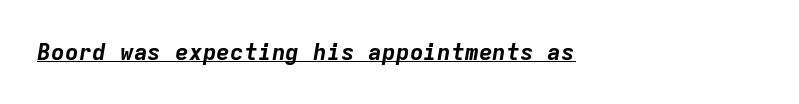
You'd pick this weight for a headline — it's a proper bold. Every character sits at an angle, as italics do. Beneath each row of characters lies a ruled line. The face used here is rendered with its standard letterfit. Short and long lines alike share a common starting point at left.
